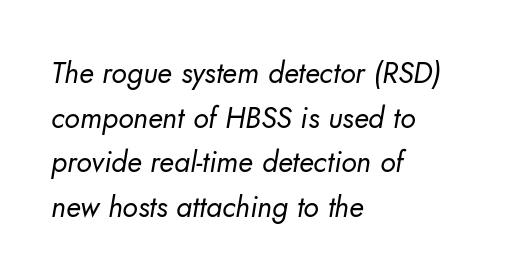
{"serif": "no", "bold": "no", "weight": "regular", "width": "normal", "stroke_contrast": "low", "x_height": "small", "monospaced": "no", "underline": "no", "align": "left", "line_spacing": "normal", "line_spacing_ratio": 1.54, "letter_spacing": "normal", "letter_spacing_em": 0.0, "glyph_px": 29}
